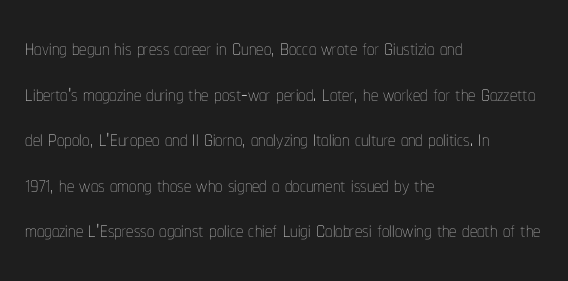
{"italic": "no", "bold": "no", "weight": "thin", "width": "condensed", "stroke_contrast": "low", "x_height": "medium", "monospaced": "no", "underline": "no", "align": "left", "line_spacing": "normal", "line_spacing_ratio": 1.57, "letter_spacing": "normal", "letter_spacing_em": 0.0, "glyph_px": 29}
